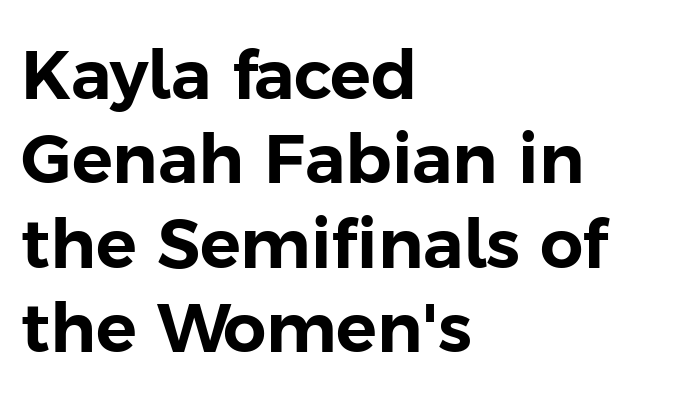
The image shows 68 px sans-serif type, upright; set left-aligned, line spacing 1.24x, normal letter spacing, not underlined; low stroke contrast and a medium x-height.
